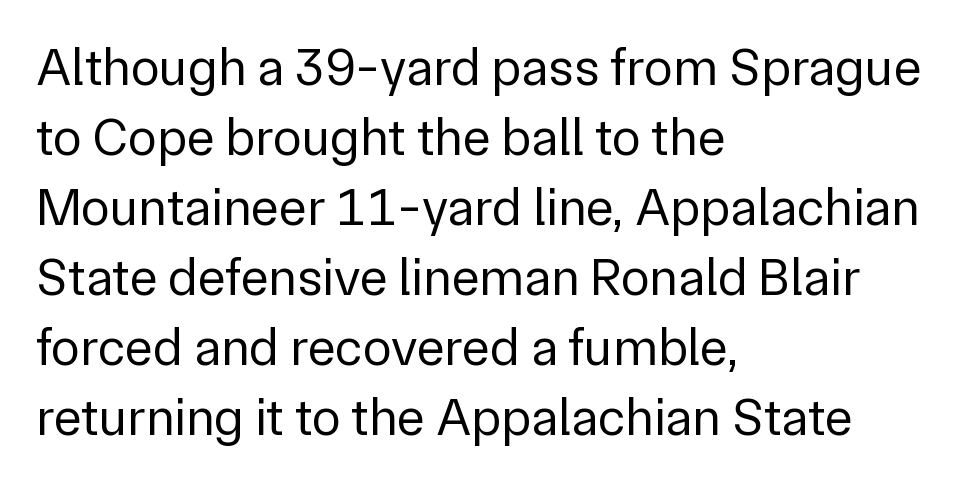
You could not count columns in this text — the font is proportionally spaced. These glyphs show unthickened strokes, regular width or finer. The lines are quadded left. A roman cut, with each character standing at attention. Unmarked baselines from the first word to the last. Caption: standard tracking, unaltered.
